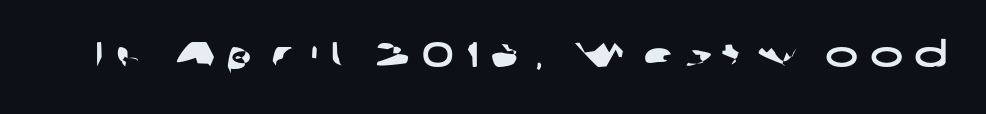
The image shows 35 px wide sans-serif type; set unusually wide letter spacing (+0.34 em), not underlined; low stroke contrast and a medium x-height.
